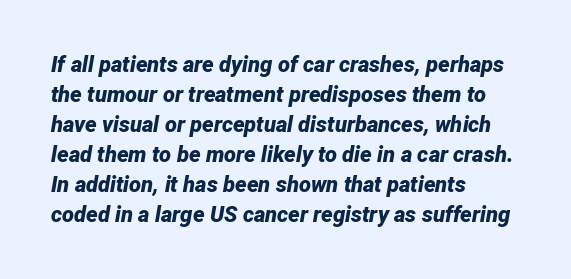
{"italic": "yes", "lean": "right", "slant_degrees": 12, "bold": "yes", "underline": "no", "align": "left", "line_spacing": "normal", "line_spacing_ratio": 1.36, "letter_spacing": "normal", "letter_spacing_em": 0.0, "glyph_px": 22}
